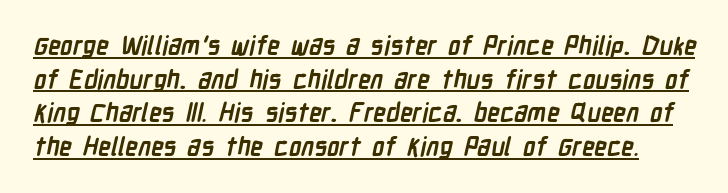
{"bold": "yes", "underline": "yes", "line_spacing": "normal", "line_spacing_ratio": 1.35, "letter_spacing": "normal", "letter_spacing_em": 0.0, "glyph_px": 25}
